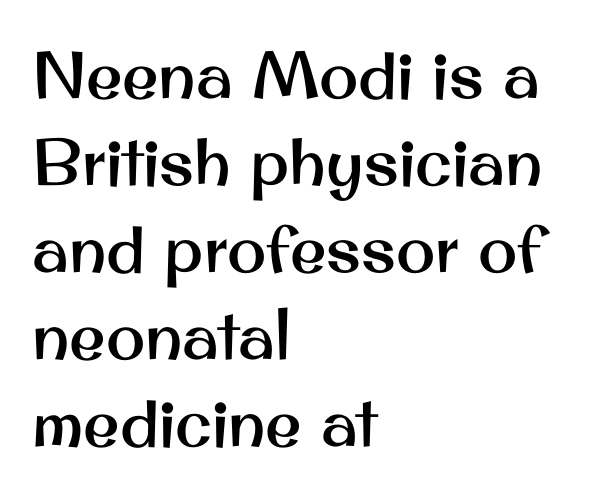
The image shows 66 px sans-serif type, upright; set left-aligned, normal line spacing (1.32x), normal letter spacing, not underlined; medium stroke contrast and a small x-height.
